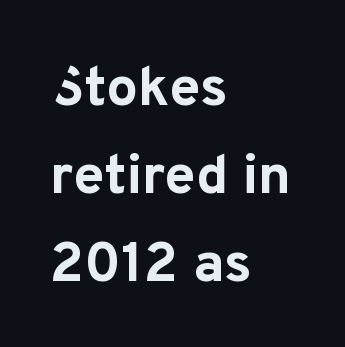
The image shows 56 px bold sans-serif type, upright; set left-aligned, normal line spacing (1.57x), normal letter spacing, not underlined; low stroke contrast and a medium x-height.
